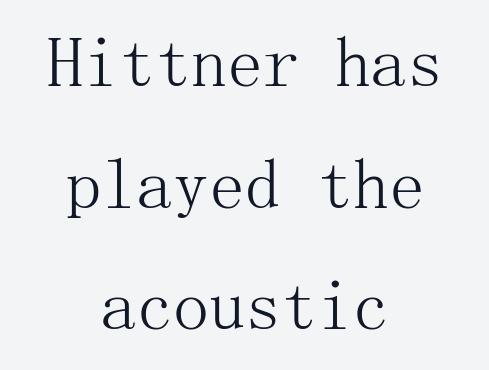
Q: Is the text bold? A: No.
Q: Is the text italic (slanted)? A: No, it is upright.
Q: Is the typeface a serif or a sans-serif typeface? A: Serif.
Q: Is the text underlined? A: No.
Q: How is the paragraph aligned? A: Centered.
Q: Is the spacing between letters normal or unusually wide? A: Normal.
Q: Is the spacing between lines tight, normal or loose? A: Normal.
Q: Width (condensed, normal, or wide)? A: Normal.
Q: Stroke contrast? A: Medium.
Q: x-height? A: Medium.
